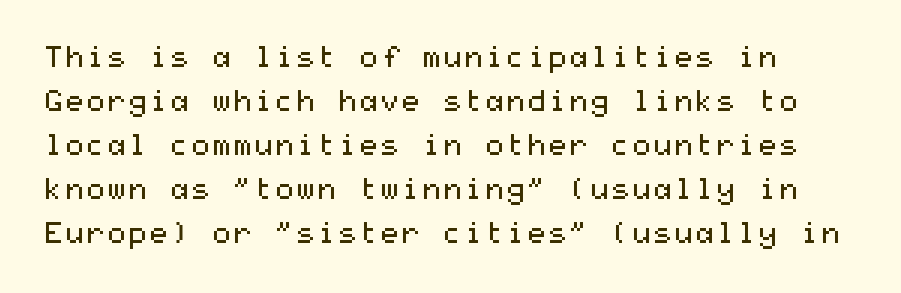
The image shows 30 px regular-weight, wide sans-serif type, upright; set normal line spacing (1.47x), normal letter spacing, not underlined; medium stroke contrast and a medium x-height.
